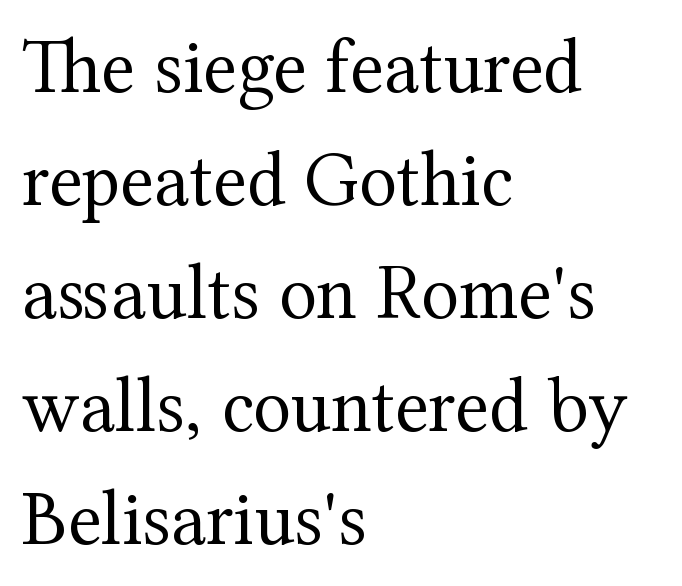
Compared with typical paragraphs, the rows here are spaced about the same. Short note: letters normally spaced. The letters carry serifs — small finishing strokes at the ends of their stems. Looks like regular typesetting: each glyph gets only the width it needs.
